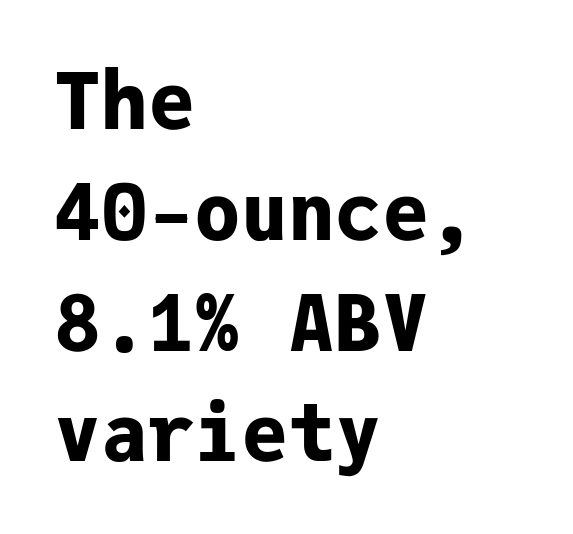
The image shows 78 px bold sans-serif type, upright, monospaced; set left-aligned, normal line spacing (1.42x), normal letter spacing, not underlined; low stroke contrast and a medium x-height.
